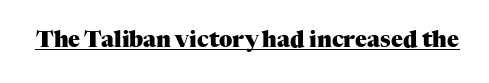
The image shows 22 px bold type, upright; set normal letter spacing, underlined.
